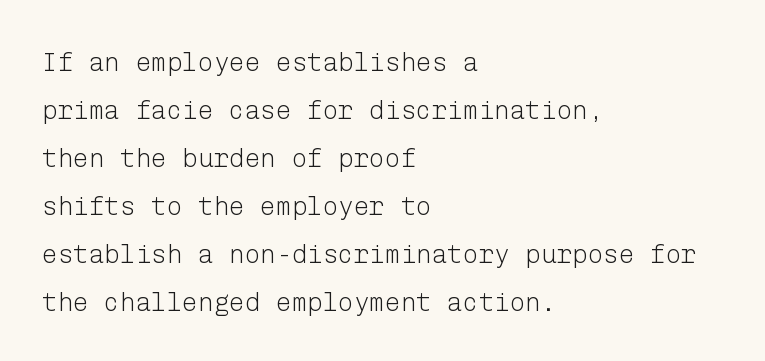
Q: Is the text bold? A: No.
Q: Is the text italic (slanted)? A: No, it is upright.
Q: Is the text underlined? A: No.
Q: How is the paragraph aligned? A: Left-aligned.
Q: Is the spacing between letters normal or unusually wide? A: Normal.
